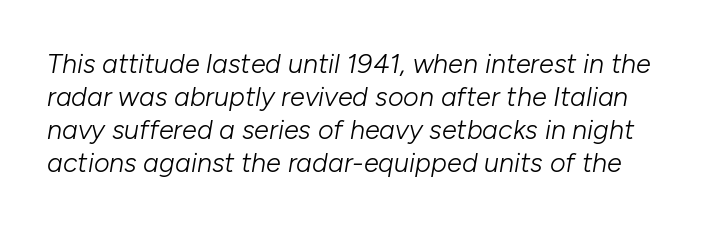
No heavy texture on the line: the type isn't bold. The words here are not underlined. When letters slant like this, we call the style italic. Words appear dense and cohesive because spacing is normal.
